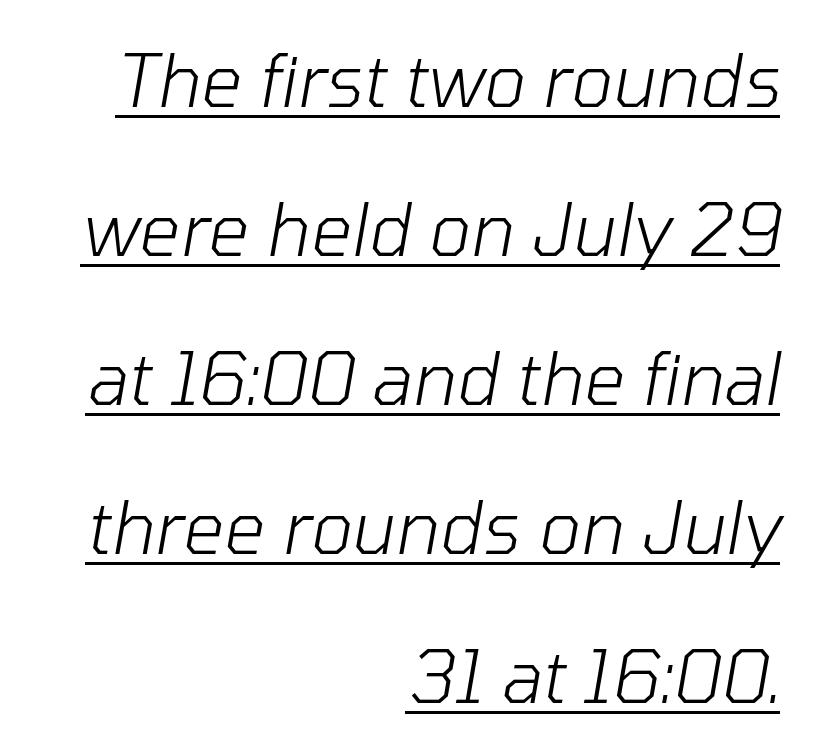
The image shows 72 px light type, italic (leaning right); set right-aligned, loose line spacing (2.07x), normal letter spacing, underlined; low stroke contrast and a medium x-height.
